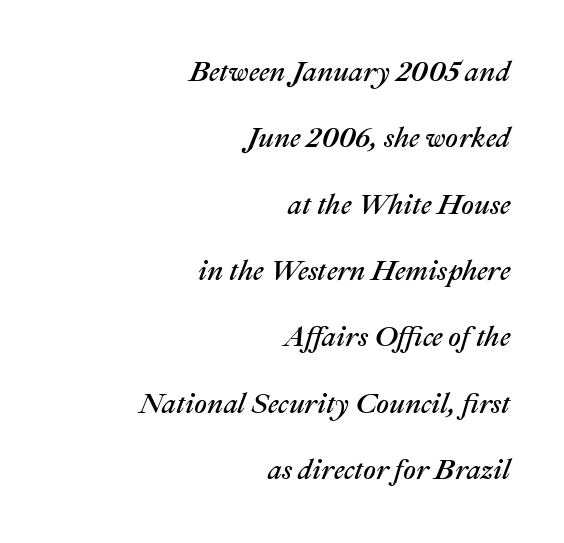
The image shows 28 px text type, italic (leaning right); set right-aligned, loose line spacing (2.37x), normal letter spacing, not underlined; medium stroke contrast and a medium x-height.
